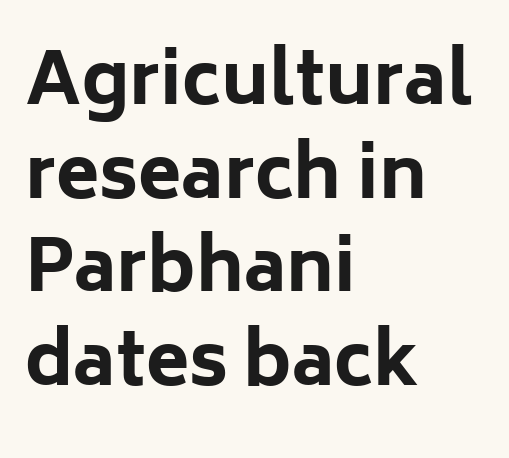
{"serif": "no", "italic": "no", "bold": "yes", "weight": "bold", "width": "normal", "stroke_contrast": "low", "x_height": "medium", "monospaced": "no", "underline": "no", "align": "left", "line_spacing": "normal", "line_spacing_ratio": 1.32, "letter_spacing": "normal", "letter_spacing_em": 0.0, "glyph_px": 71}
